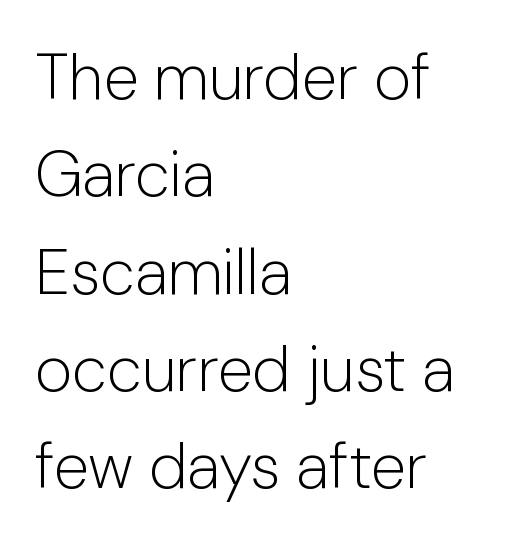
Q: Is the text bold? A: No.
Q: Is the text italic (slanted)? A: No, it is upright.
Q: Is the typeface a serif or a sans-serif typeface? A: Sans-serif.
Q: Is the text underlined? A: No.
Q: How is the paragraph aligned? A: Left-aligned.
Q: Is the spacing between letters normal or unusually wide? A: Normal.
Q: Is the spacing between lines tight, normal or loose? A: Normal.
Q: Width (condensed, normal, or wide)? A: Normal.
Q: Stroke contrast? A: Low.
Q: x-height? A: Medium.
Q: Monospaced? A: No.
